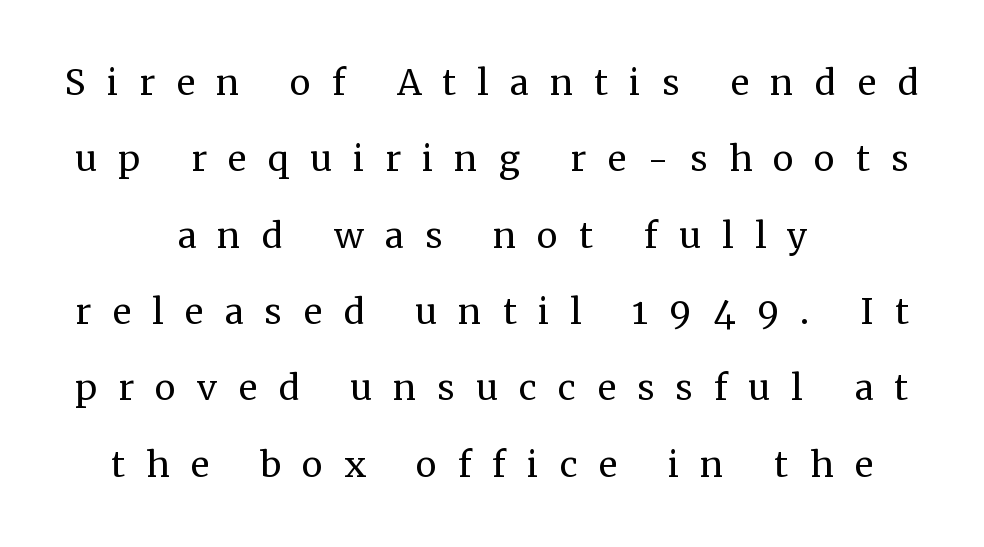
The image shows 48 px regular-weight serif type, upright; set centered, normal line spacing (1.59x), unusually wide letter spacing (+0.43 em), not underlined; medium stroke contrast and a medium x-height.
